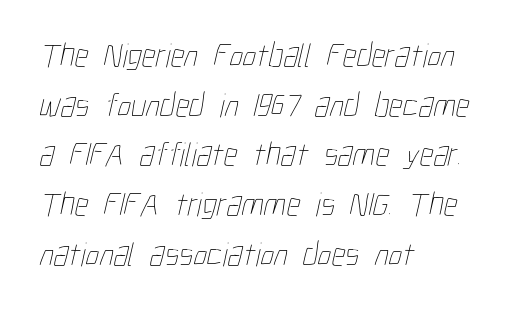
Vertically, the passage feels balanced, rows spaced as you'd expect. Plain, unruled lines of type. A typesetter would call this zero additional tracking. Varying glyph widths throughout — classic text-font behaviour. The lines are quadded left. Vertical stems look standard width or narrower in stroke.
